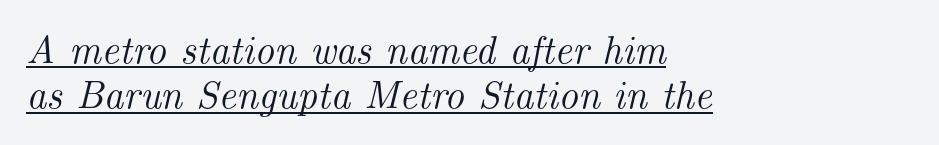
{"serif": "yes", "italic": "yes", "lean": "right", "slant_degrees": 14, "width": "normal", "stroke_contrast": "medium", "x_height": "small", "monospaced": "no", "underline": "yes", "align": "left", "line_spacing_ratio": 1.16, "letter_spacing": "normal", "letter_spacing_em": 0.0, "glyph_px": 39}
